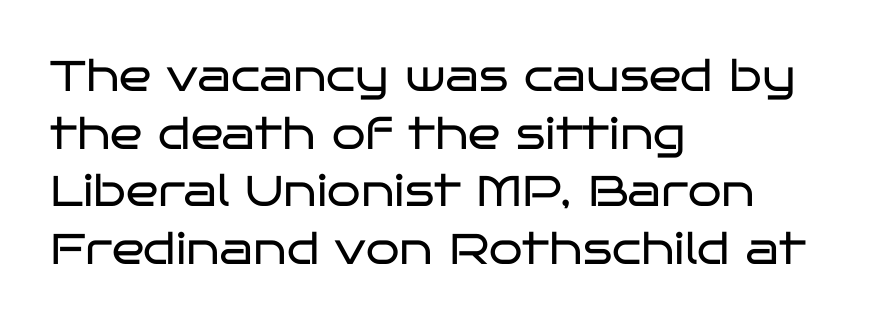
{"serif": "no", "italic": "no", "bold": "no", "weight": "regular", "width": "wide", "stroke_contrast": "low", "x_height": "large", "monospaced": "no", "underline": "no", "align": "left", "line_spacing": "normal", "line_spacing_ratio": 1.34, "letter_spacing": "normal", "letter_spacing_em": 0.0, "glyph_px": 43}
